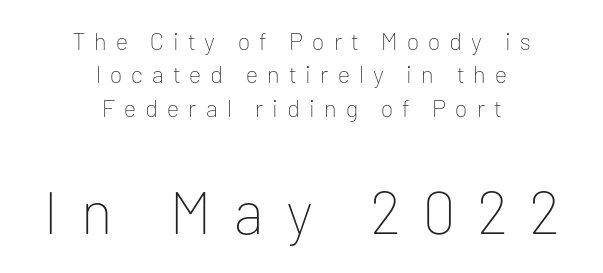
Character widths vary here, with narrow letters taking less room than wide ones. The type family on display is of the sans-serif kind. Tracking here is generous; glyphs stand well apart from one another. The later block is typeset at a bigger size than the earlier block. The space directly below the letters is spotless.
